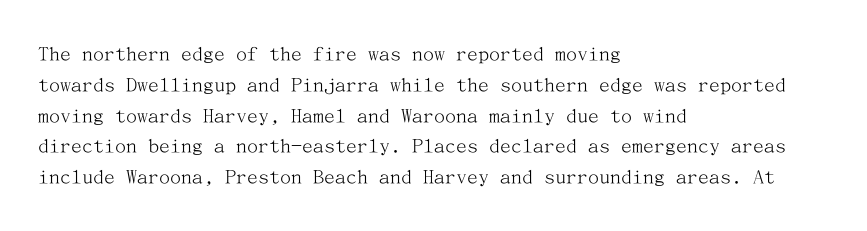
Q: Is the text bold? A: No.
Q: Is the text italic (slanted)? A: No, it is upright.
Q: Is the text underlined? A: No.
Q: How is the paragraph aligned? A: Left-aligned.
Q: Is the spacing between letters normal or unusually wide? A: Normal.
Q: Is the spacing between lines tight, normal or loose? A: Normal.
